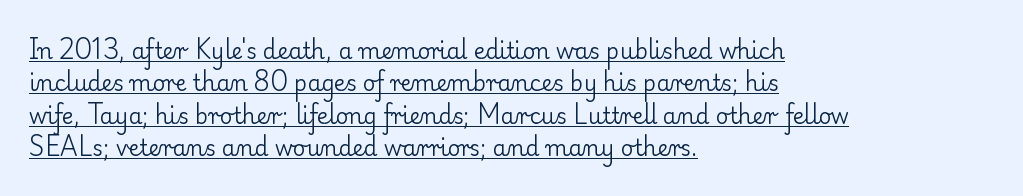
The image shows 22 px text type, upright; set left-aligned, normal line spacing (1.47x), normal letter spacing, underlined.
